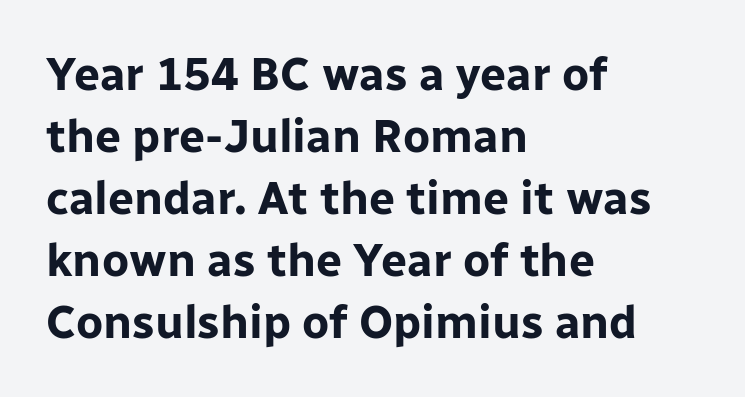
Leftover space on each line is placed entirely after the last word. Strokes here are thick enough to call this a true bold. Is there any slant? The stems are plumb. Honestly, there is no underline to notice here at all.
